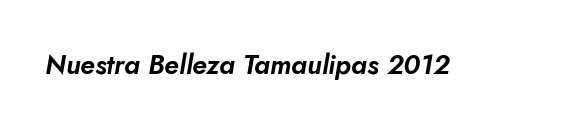
If you drew a line through each stem, it would be angled. Underlining? Definitely not there. Look at the tracking — it's just the regular setting, nothing added.
